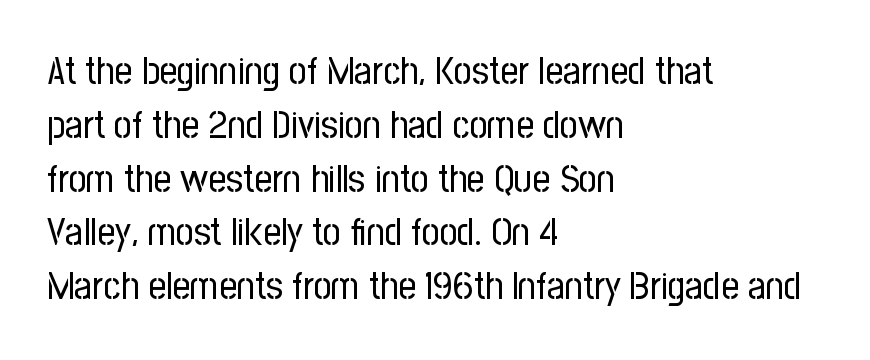
Q: Is the text bold? A: No.
Q: Is the text italic (slanted)? A: No, it is upright.
Q: Is the typeface a serif or a sans-serif typeface? A: Sans-serif.
Q: Is the text underlined? A: No.
Q: How is the paragraph aligned? A: Left-aligned.
Q: Is the spacing between letters normal or unusually wide? A: Normal.
Q: Is the spacing between lines tight, normal or loose? A: Normal.
Q: Width (condensed, normal, or wide)? A: Condensed.
Q: Stroke contrast? A: Low.
Q: x-height? A: Medium.
Q: Monospaced? A: No.
